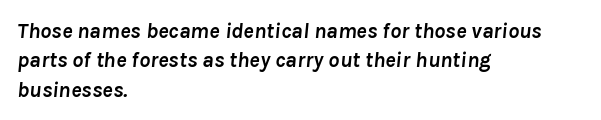
Looking at the ascenders, they clearly lean. The line texture is even and compact thanks to regular tracking. This is heavy type, rendered in bold. Line spacing here is normal. Horizontally, the lines are justified to the leading edge only.
